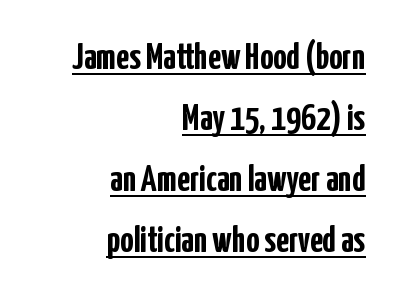
{"serif": "no", "italic": "no", "bold": "yes", "weight": "semibold", "width": "condensed", "stroke_contrast": "low", "x_height": "medium", "monospaced": "no", "underline": "yes", "align": "right", "line_spacing": "normal", "line_spacing_ratio": 1.65, "letter_spacing": "normal", "letter_spacing_em": 0.0, "glyph_px": 37}
